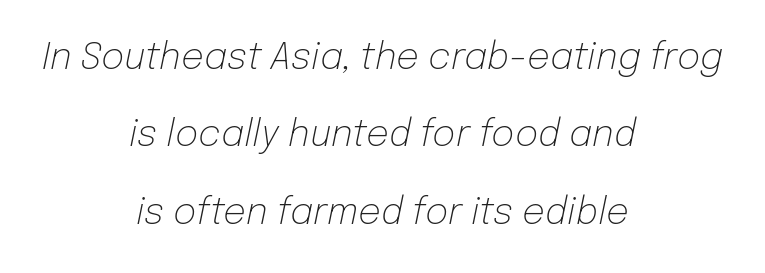
Bold? No — there's no thickening of the strokes. Compared with typical body copy, the letter spacing here is the same. The designer dialed line spacing up above the default. The specimen reads as italic at a glance. Glance below the letters and you will spot only blank space. A student would call this center alignment; a typographer would say set centered.
